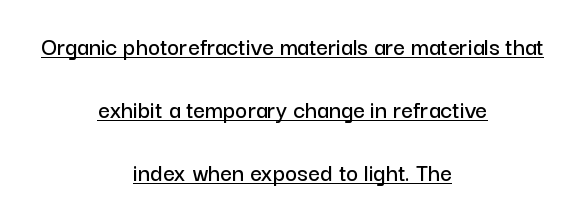
Q: Is the text italic (slanted)? A: No, it is upright.
Q: Is the text underlined? A: Yes.
Q: How is the paragraph aligned? A: Centered.
Q: Is the spacing between letters normal or unusually wide? A: Normal.
Q: Is the spacing between lines tight, normal or loose? A: Loose.
